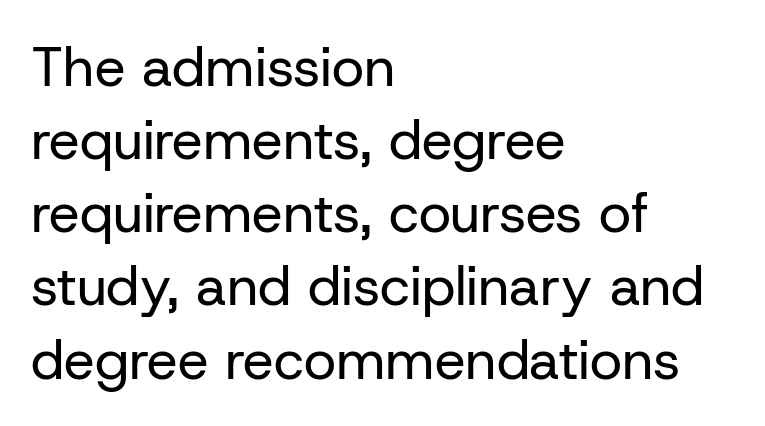
Q: Is the text bold? A: No.
Q: Is the text italic (slanted)? A: No, it is upright.
Q: Is the typeface a serif or a sans-serif typeface? A: Sans-serif.
Q: Is the text underlined? A: No.
Q: How is the paragraph aligned? A: Left-aligned.
Q: Is the spacing between letters normal or unusually wide? A: Normal.
Q: Is the spacing between lines tight, normal or loose? A: Normal.
Q: Width (condensed, normal, or wide)? A: Normal.
Q: Stroke contrast? A: Low.
Q: x-height? A: Medium.
Q: Monospaced? A: No.
